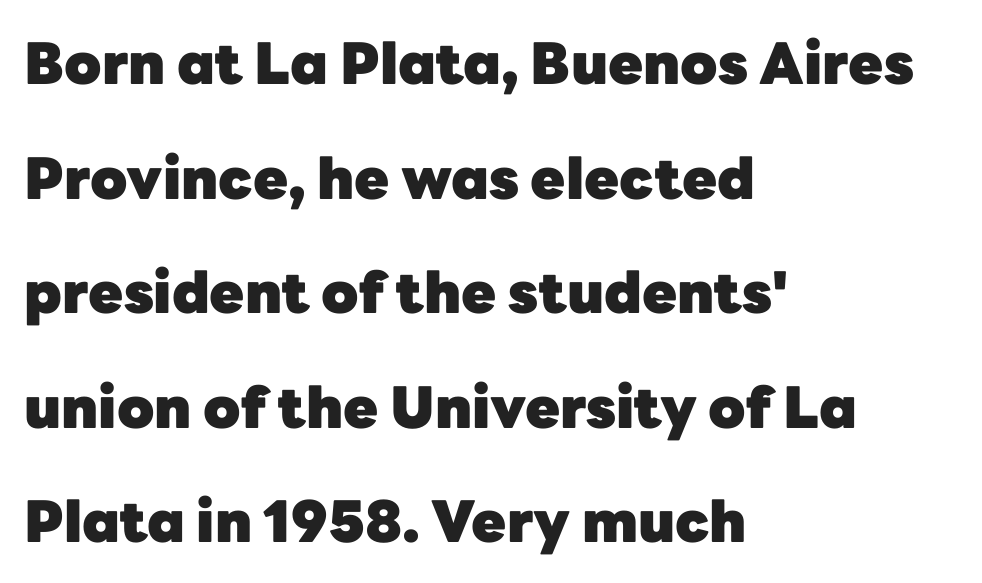
{"serif": "no", "italic": "no", "bold": "yes", "weight": "heavy", "width": "normal", "stroke_contrast": "low", "x_height": "medium", "monospaced": "no", "underline": "no", "align": "left", "line_spacing": "loose", "line_spacing_ratio": 2.01, "letter_spacing": "normal", "letter_spacing_em": 0.0, "glyph_px": 57}
